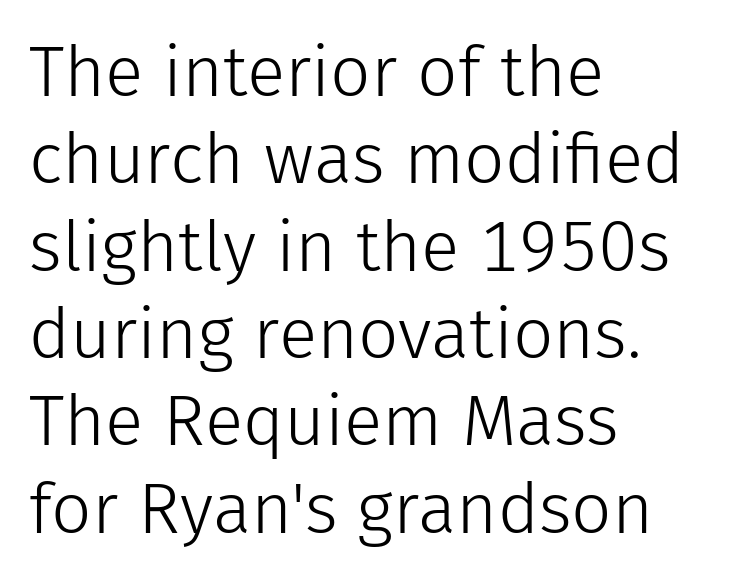
Weight: regular or lighter. This sample uses a sans-serif face. This rendering features lettering with no underline. Casual observation: everything's shoved over to the left. This sample uses an upright cut, with every glyph sitting square on the baseline. Each letter keeps its own natural width here, so spacing adapts to shape.
